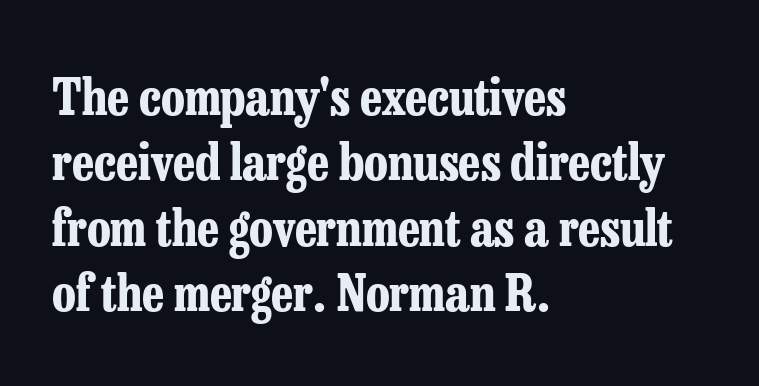
The image shows 50 px bold, condensed serif type, upright; set left-aligned, normal line spacing (1.31x), normal letter spacing, not underlined; low stroke contrast and a medium x-height.
